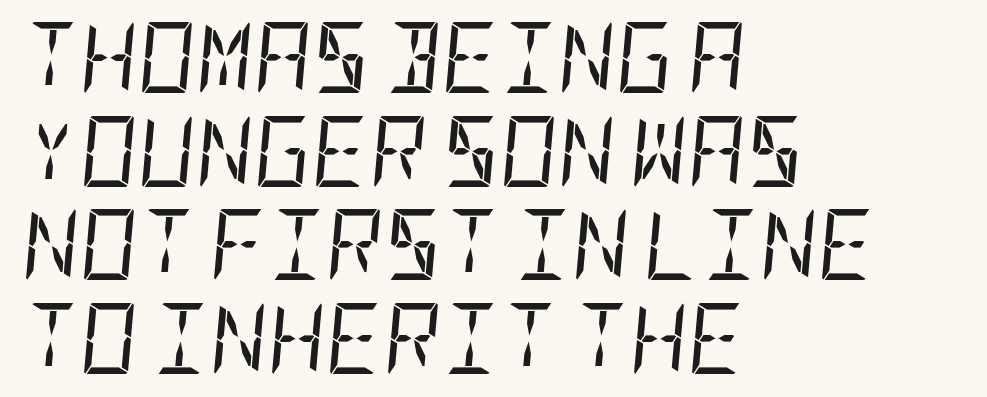
The image shows 71 px regular-weight, condensed type, italic (leaning right); set left-aligned, normal line spacing (1.32x), normal letter spacing, not underlined; low stroke contrast and a large x-height.
